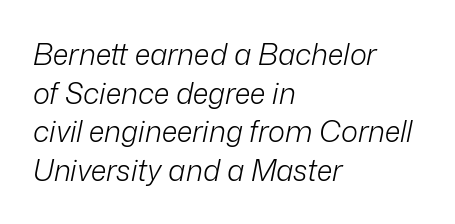
The letters look calm and open, with moderate or lighter stems. Here the designer chose a conventional face with non-uniform glyph widths. Would a proofreader flag this as italicized? Yes. One-word summary of the alignment: left. The rendering keeps characters at their native spacing.
